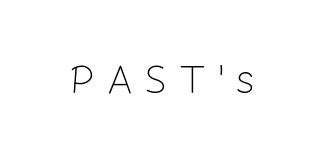
The image shows 41 px light sans-serif type, upright; set unusually wide letter spacing (+0.26 em), not underlined; low stroke contrast and a medium x-height.
